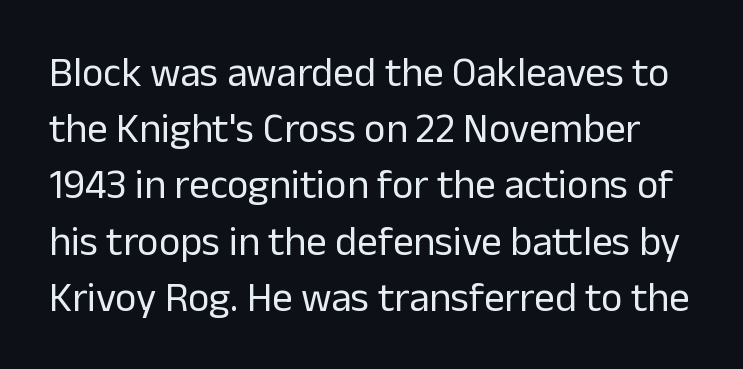
{"serif": "no", "italic": "no", "bold": "no", "weight": "regular", "width": "normal", "stroke_contrast": "low", "x_height": "medium", "monospaced": "no", "underline": "no", "line_spacing": "normal", "line_spacing_ratio": 1.37, "letter_spacing": "normal", "letter_spacing_em": 0.0, "glyph_px": 41}
